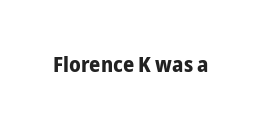
{"italic": "no", "bold": "yes", "underline": "no", "letter_spacing": "normal", "letter_spacing_em": 0.0, "glyph_px": 22}
